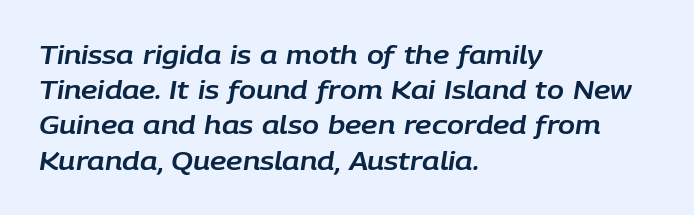
{"italic": "yes", "lean": "right", "slant_degrees": 9, "underline": "no", "align": "left", "line_spacing": "normal", "line_spacing_ratio": 1.41, "letter_spacing": "normal", "letter_spacing_em": 0.0, "glyph_px": 25}
